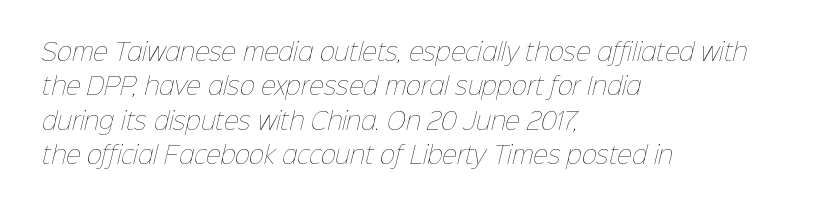
{"bold": "no", "underline": "no", "align": "left", "line_spacing": "normal", "line_spacing_ratio": 1.49, "letter_spacing": "normal", "letter_spacing_em": 0.0, "glyph_px": 23}
